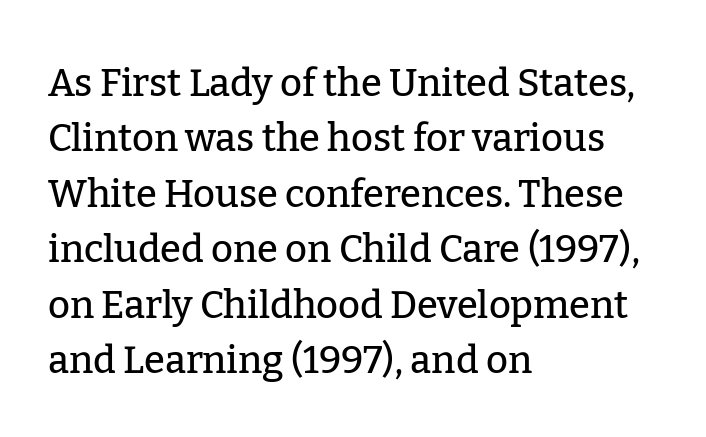
Q: Is the text italic (slanted)? A: No, it is upright.
Q: Is the typeface a serif or a sans-serif typeface? A: Serif.
Q: Is the text underlined? A: No.
Q: How is the paragraph aligned? A: Left-aligned.
Q: Is the spacing between letters normal or unusually wide? A: Normal.
Q: Is the spacing between lines tight, normal or loose? A: Normal.
Q: Width (condensed, normal, or wide)? A: Normal.
Q: Stroke contrast? A: Low.
Q: x-height? A: Medium.
Q: Monospaced? A: No.
